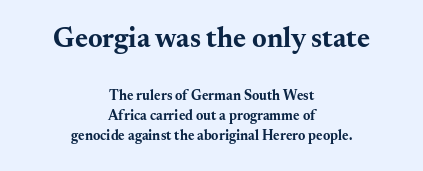
Q: Is the text bold? A: Yes.
Q: Is the text italic (slanted)? A: No, it is upright.
Q: Is the typeface a serif or a sans-serif typeface? A: Serif.
Q: Is the text underlined? A: No.
Q: How is the paragraph aligned? A: Centered.
Q: Is the spacing between letters normal or unusually wide? A: Normal.
Q: Is the spacing between lines tight, normal or loose? A: Normal.
Q: Which block of text is set in a larger size, the first (top) or the second (bottom)? A: The first (top) one.
Q: Width (condensed, normal, or wide)? A: Wide.
Q: Stroke contrast? A: Medium.
Q: x-height? A: Small.
Q: Monospaced? A: No.
